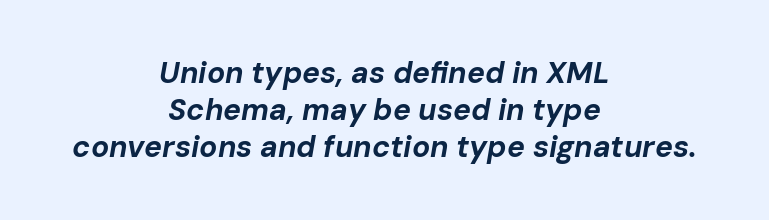
Q: Is the text bold? A: Yes.
Q: Is the text italic (slanted)? A: Yes, it leans right by about 10 degrees.
Q: Is the text underlined? A: No.
Q: How is the paragraph aligned? A: Centered.
Q: Is the spacing between letters normal or unusually wide? A: Normal.
Q: Width (condensed, normal, or wide)? A: Normal.
Q: Stroke contrast? A: Low.
Q: x-height? A: Medium.
Q: Monospaced? A: No.
